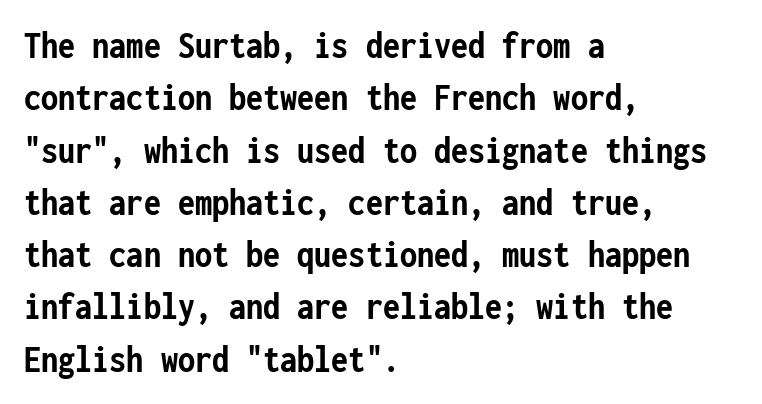
The rendering uses typewriter-style spacing with identical character cells. Posture: upright roman. Typographically, this falls in the sans-serif category. Weight check: bold — yes, fully. Every row of glyphs begins at an identical x-position on the left. Only glyphs here, with clear space below each row.
